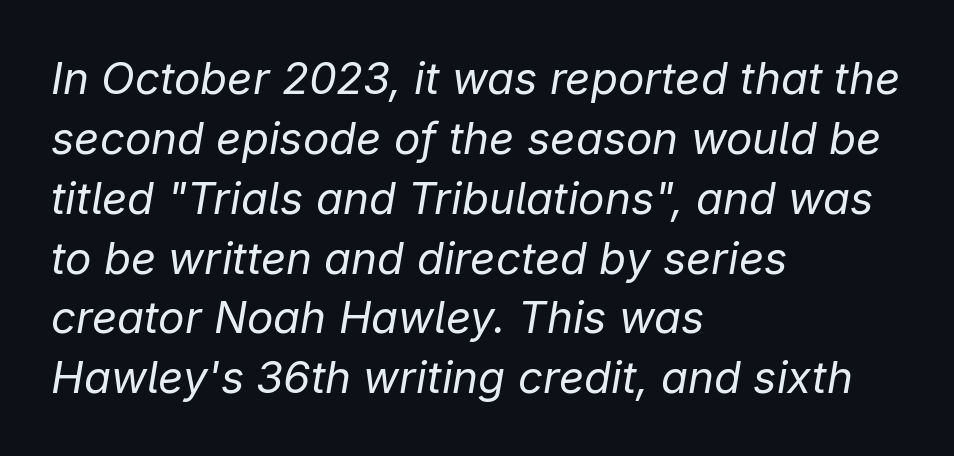
The image shows 44 px regular-weight type, italic (leaning right); set left-aligned, normal line spacing (1.36x), normal letter spacing, not underlined; low stroke contrast and a medium x-height.
